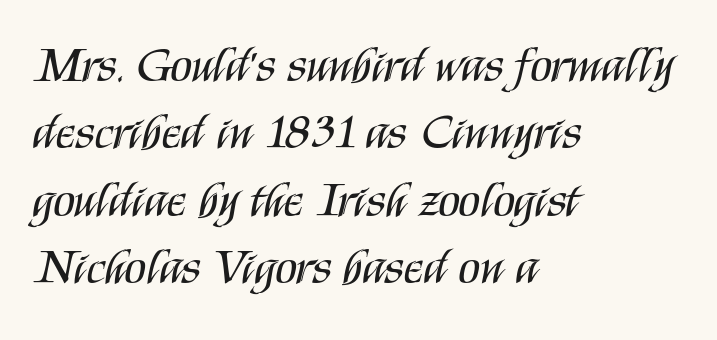
Q: Is the text bold? A: No.
Q: Is the text italic (slanted)? A: Yes.
Q: Is the typeface a serif or a sans-serif typeface? A: Sans-serif.
Q: Is the text underlined? A: No.
Q: How is the paragraph aligned? A: Left-aligned.
Q: Is the spacing between letters normal or unusually wide? A: Normal.
Q: Is the spacing between lines tight, normal or loose? A: Normal.
Q: Width (condensed, normal, or wide)? A: Condensed.
Q: Stroke contrast? A: Medium.
Q: x-height? A: Large.
Q: Monospaced? A: No.
